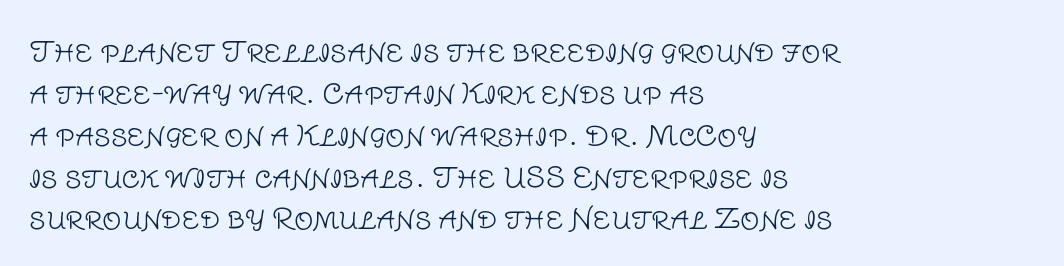
{"bold": "no", "underline": "no", "align": "left", "line_spacing": "normal", "line_spacing_ratio": 1.55, "letter_spacing": "normal", "letter_spacing_em": 0.0, "glyph_px": 27}
